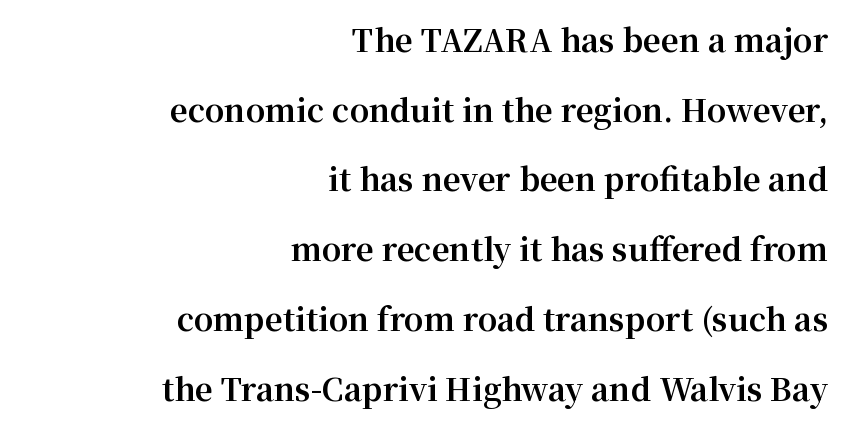
{"serif": "yes", "italic": "no", "bold": "yes", "weight": "bold", "width": "normal", "stroke_contrast": "medium", "x_height": "medium", "monospaced": "no", "underline": "no", "align": "right", "line_spacing": "loose", "line_spacing_ratio": 2.25, "letter_spacing": "normal", "letter_spacing_em": 0.0, "glyph_px": 31}
